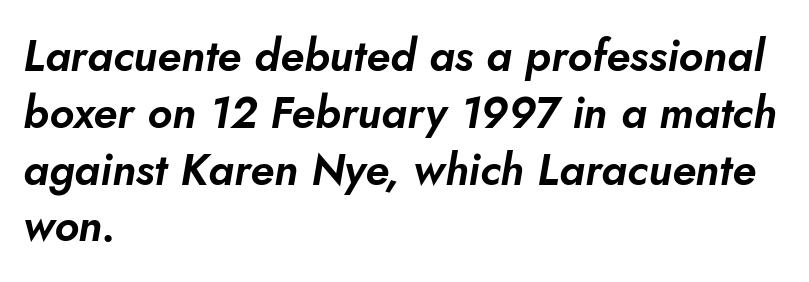
The image shows 44 px text type, italic (leaning right); set left-aligned, normal line spacing (1.29x), normal letter spacing, not underlined; low stroke contrast and a small x-height.
